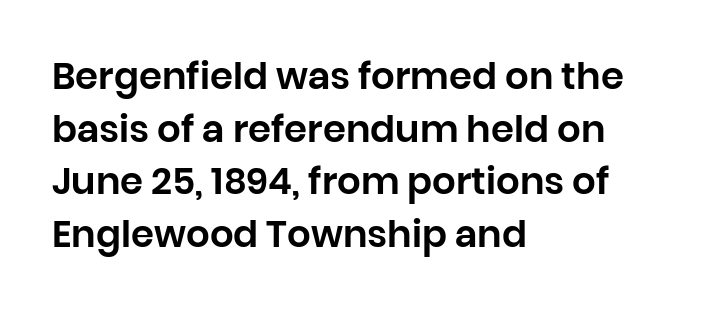
The image shows 37 px sans-serif type, upright; set left-aligned, normal line spacing (1.42x), normal letter spacing, not underlined; low stroke contrast and a large x-height.
